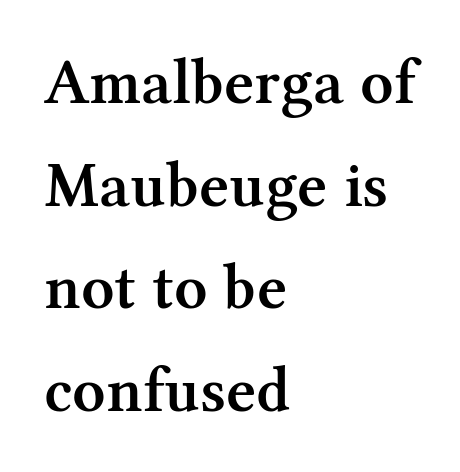
Q: Is the text bold? A: Semi-bold.
Q: Is the text italic (slanted)? A: No, it is upright.
Q: Is the typeface a serif or a sans-serif typeface? A: Serif.
Q: Is the text underlined? A: No.
Q: How is the paragraph aligned? A: Left-aligned.
Q: Is the spacing between letters normal or unusually wide? A: Normal.
Q: Is the spacing between lines tight, normal or loose? A: Normal.
Q: Width (condensed, normal, or wide)? A: Normal.
Q: Stroke contrast? A: Medium.
Q: x-height? A: Medium.
Q: Monospaced? A: No.
